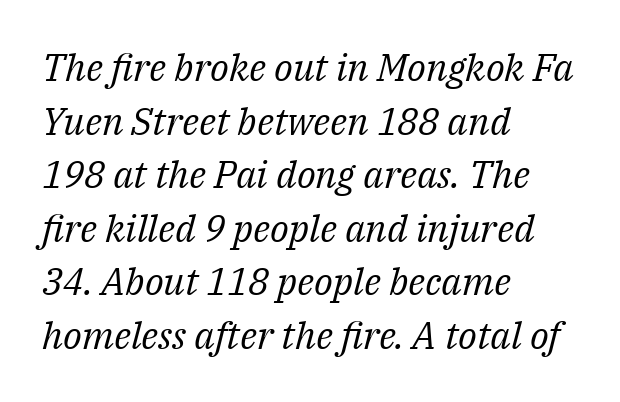
{"serif": "yes", "italic": "yes", "lean": "right", "slant_degrees": 14, "bold": "no", "weight": "regular", "width": "normal", "stroke_contrast": "medium", "x_height": "medium", "monospaced": "no", "underline": "no", "align": "left", "line_spacing": "normal", "line_spacing_ratio": 1.41, "letter_spacing": "normal", "letter_spacing_em": 0.0, "glyph_px": 38}
